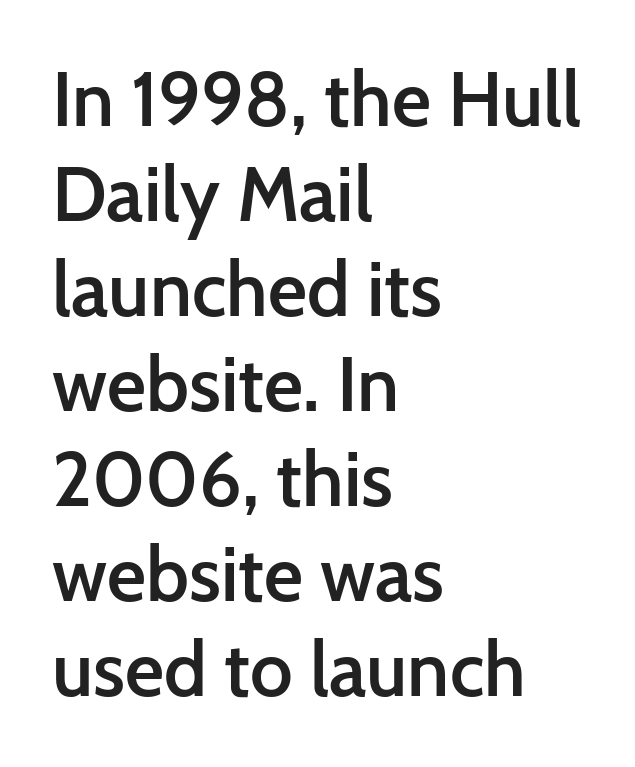
Q: Is the text bold? A: Semi-bold.
Q: Is the text italic (slanted)? A: No, it is upright.
Q: Is the typeface a serif or a sans-serif typeface? A: Sans-serif.
Q: Is the text underlined? A: No.
Q: How is the paragraph aligned? A: Left-aligned.
Q: Is the spacing between letters normal or unusually wide? A: Normal.
Q: Is the spacing between lines tight, normal or loose? A: Normal.
Q: Width (condensed, normal, or wide)? A: Normal.
Q: Stroke contrast? A: Low.
Q: x-height? A: Medium.
Q: Monospaced? A: No.
